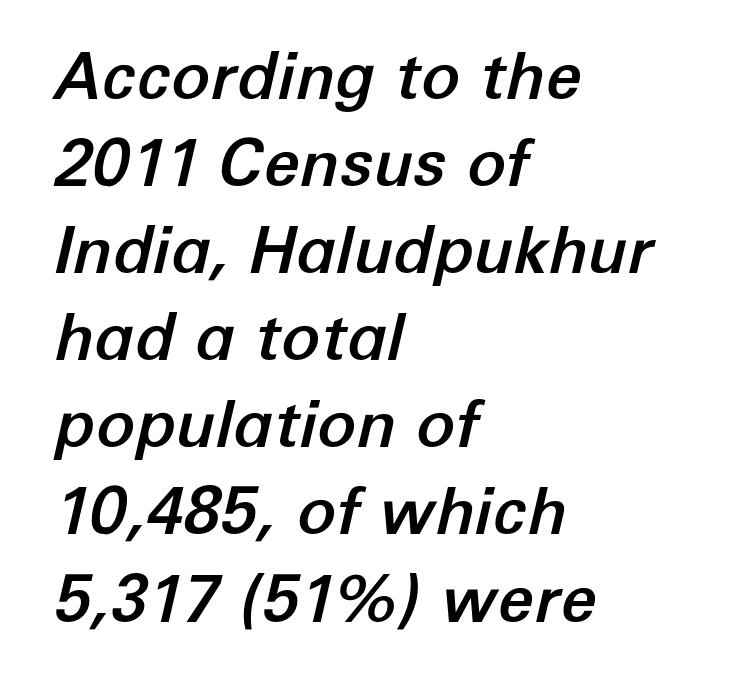
{"italic": "yes", "lean": "right", "slant_degrees": 12, "width": "normal", "stroke_contrast": "low", "x_height": "medium", "monospaced": "no", "underline": "no", "align": "left", "line_spacing": "normal", "line_spacing_ratio": 1.34, "letter_spacing": "normal", "letter_spacing_em": 0.0, "glyph_px": 65}
